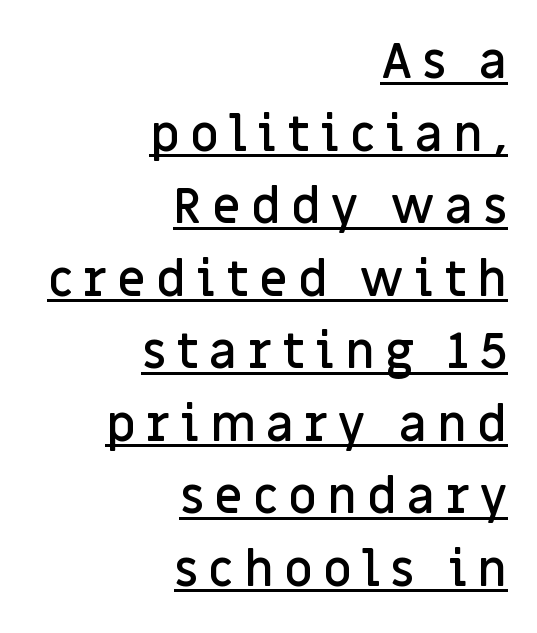
{"serif": "no", "italic": "no", "bold": "semi", "weight": "semibold", "width": "normal", "stroke_contrast": "low", "x_height": "large", "monospaced": "no", "underline": "yes", "align": "right", "line_spacing": "normal", "line_spacing_ratio": 1.48, "letter_spacing": "wide", "letter_spacing_em": 0.21, "glyph_px": 49}
